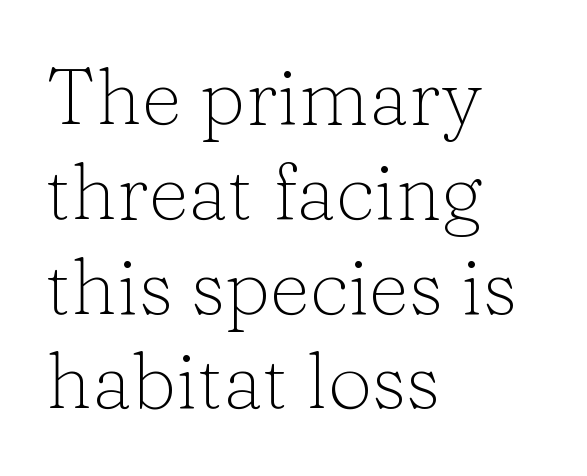
No word sits above an underline. Unlike a clean sans, this face finishes its strokes with serifs. The font sits on the lighter half of the weight spectrum, regular included. This sample uses plain, unmodified letter spacing.
